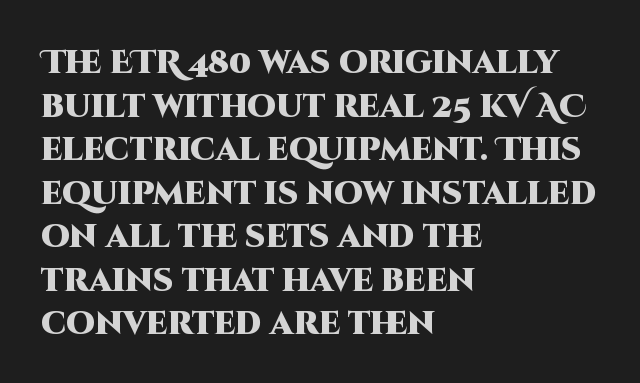
{"serif": "no", "italic": "no", "bold": "yes", "weight": "heavy", "width": "normal", "stroke_contrast": "high", "x_height": "large", "monospaced": "no", "underline": "no", "align": "left", "line_spacing": "normal", "line_spacing_ratio": 1.36, "letter_spacing": "normal", "letter_spacing_em": 0.0, "glyph_px": 32}
